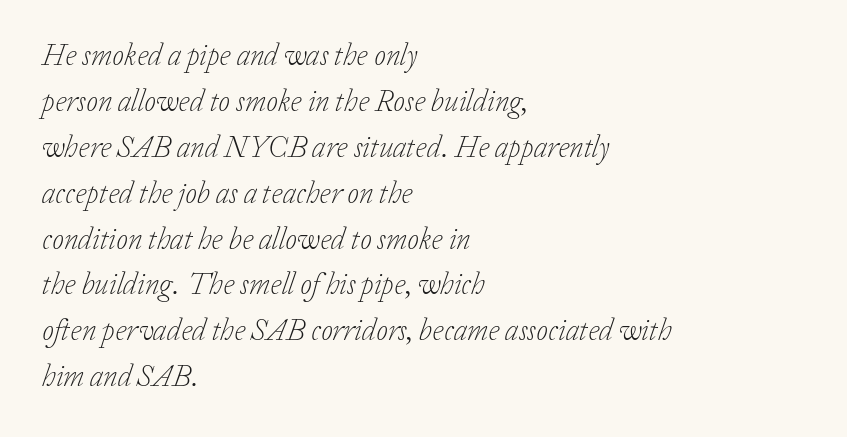
{"serif": "yes", "italic": "yes", "lean": "right", "slant_degrees": 20, "bold": "no", "weight": "light", "width": "normal", "stroke_contrast": "low", "x_height": "medium", "monospaced": "no", "underline": "no", "align": "left", "line_spacing": "normal", "line_spacing_ratio": 1.53, "letter_spacing": "normal", "letter_spacing_em": 0.0, "glyph_px": 30}
